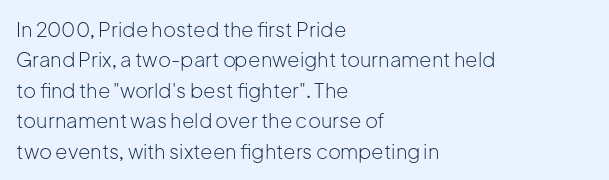
{"italic": "no", "bold": "no", "underline": "no", "align": "left", "line_spacing": "normal", "line_spacing_ratio": 1.52, "letter_spacing": "normal", "letter_spacing_em": 0.0, "glyph_px": 20}
